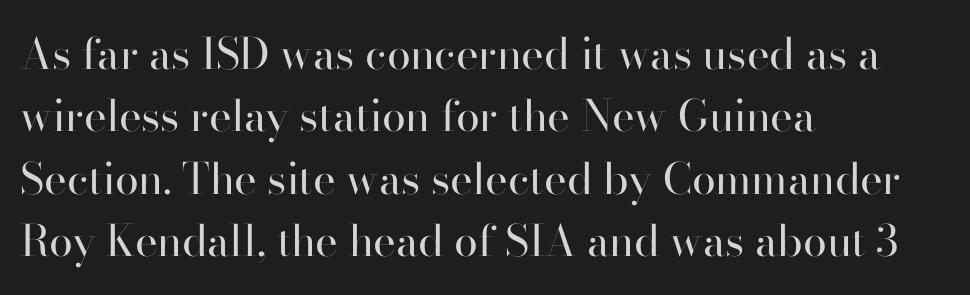
The typesetting does not lean heavy: it is not bold. A typesetter would call this proportional, since set widths differ per character. Posture: upright roman. Does extra space separate the letters? No, they use regular spacing. Underline: absent.
